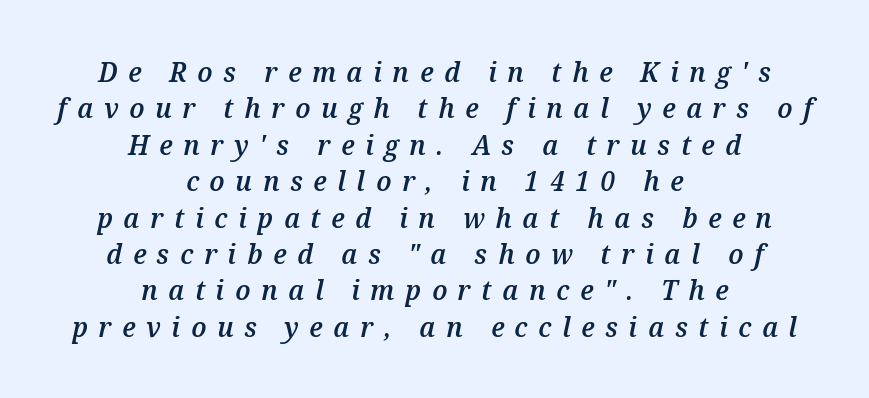
The image shows 28 px semibold type, italic (leaning right); set centered, normal line spacing (1.3x), unusually wide letter spacing (+0.38 em), not underlined; medium stroke contrast and a medium x-height.
